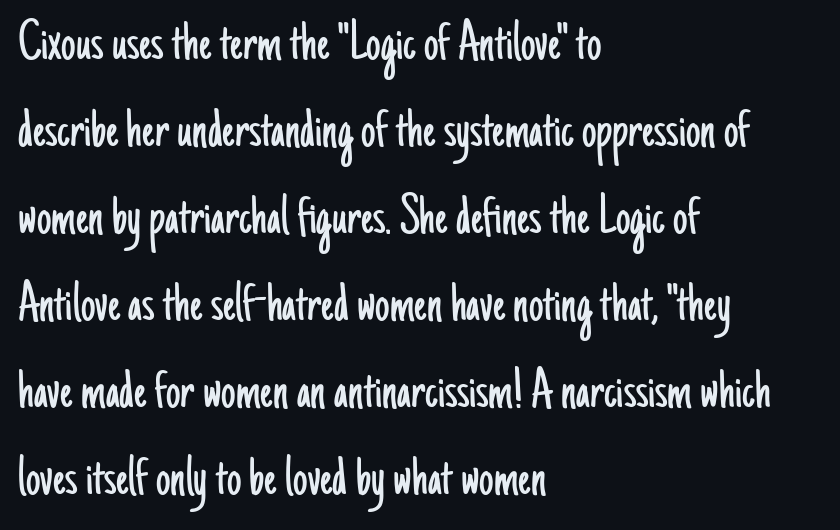
Q: Is the text bold? A: No.
Q: Is the text italic (slanted)? A: No, it is upright.
Q: Is the typeface a serif or a sans-serif typeface? A: Sans-serif.
Q: Is the text underlined? A: No.
Q: How is the paragraph aligned? A: Left-aligned.
Q: Is the spacing between letters normal or unusually wide? A: Normal.
Q: Is the spacing between lines tight, normal or loose? A: Normal.
Q: Width (condensed, normal, or wide)? A: Condensed.
Q: Stroke contrast? A: Low.
Q: x-height? A: Small.
Q: Monospaced? A: No.
